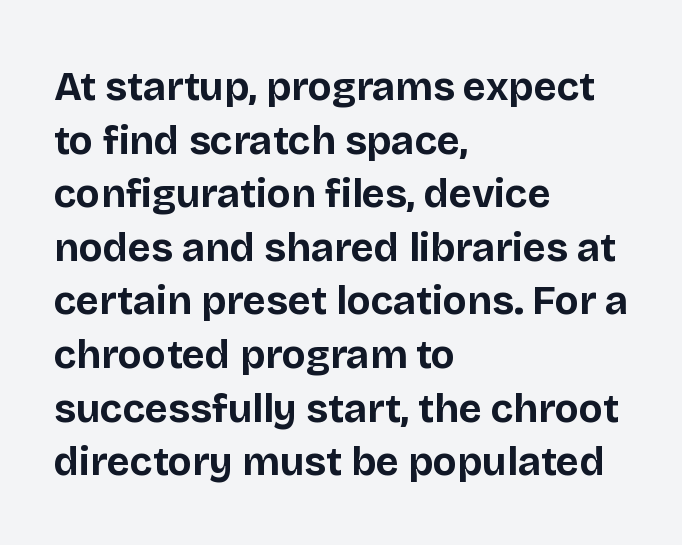
This sample uses a sans-serif face. Here the glyphs are tracked normally, forming tight word shapes. The baseline area is clear. A typesetter would mark this as roman, not italic. The rendering uses a bold face; every stroke is thick and dark.
